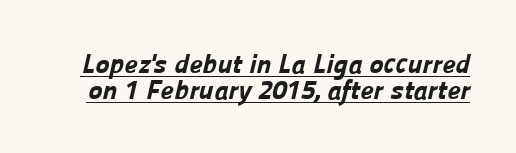
The image shows 27 px bold type; set tight line spacing (0.96x), normal letter spacing, underlined.
